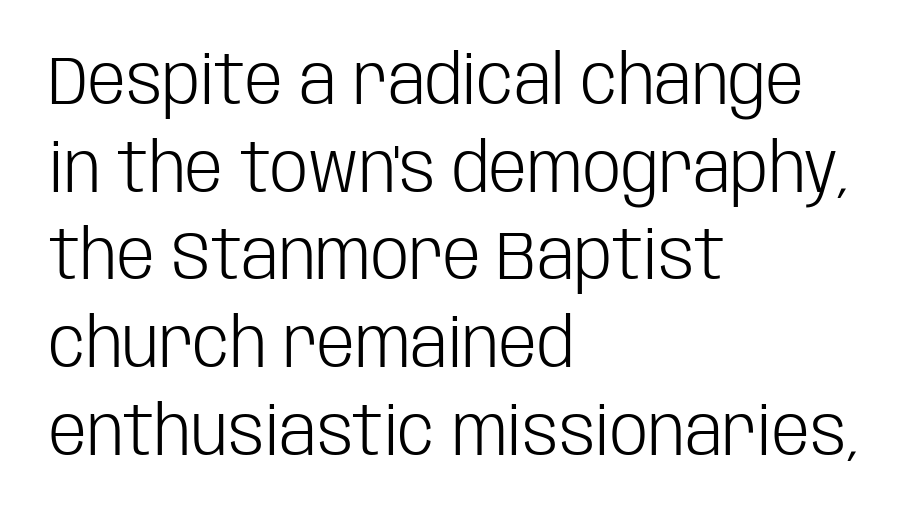
Do the letters lean? They stand straight. The space between consecutive lines is moderate. The glyphs in this specimen are sans serif. Nobody touched the tracking dial on this one.
